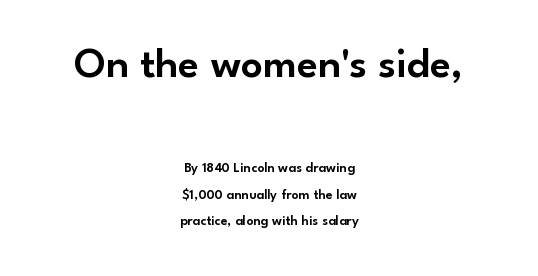
Q: Is the text italic (slanted)? A: No, it is upright.
Q: Is the typeface a serif or a sans-serif typeface? A: Sans-serif.
Q: Is the text underlined? A: No.
Q: How is the paragraph aligned? A: Centered.
Q: Is the spacing between letters normal or unusually wide? A: Normal.
Q: Is the spacing between lines tight, normal or loose? A: Loose.
Q: Which block of text is set in a larger size, the first (top) or the second (bottom)? A: The first (top) one.
Q: Width (condensed, normal, or wide)? A: Normal.
Q: Stroke contrast? A: Low.
Q: x-height? A: Small.
Q: Monospaced? A: No.
